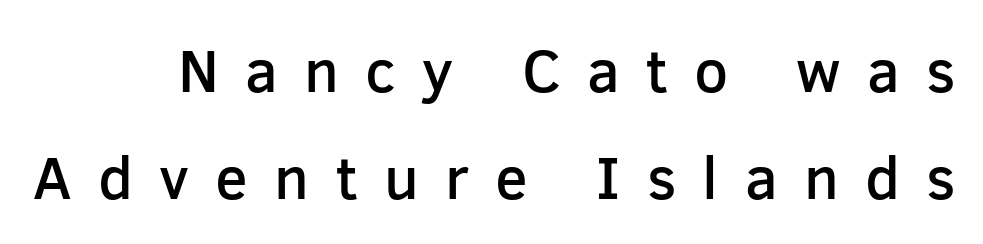
Q: Is the text bold? A: Semi-bold.
Q: Is the text italic (slanted)? A: No, it is upright.
Q: Is the typeface a serif or a sans-serif typeface? A: Sans-serif.
Q: Is the text underlined? A: No.
Q: Is the spacing between letters normal or unusually wide? A: Unusually wide.
Q: Width (condensed, normal, or wide)? A: Normal.
Q: Stroke contrast? A: Low.
Q: x-height? A: Medium.
Q: Monospaced? A: No.
